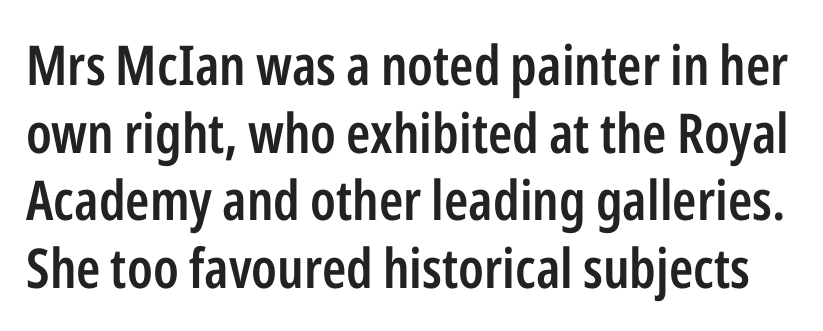
Does the lettering tilt? It doesn't — this is upright. Tracking here is standard; glyphs follow each other at the usual distance. Do the characters align in a grid? No, the font is proportional. Check the space under the baseline: it is left empty. A fair bit of extra ink — the face is semibold, not bold.
